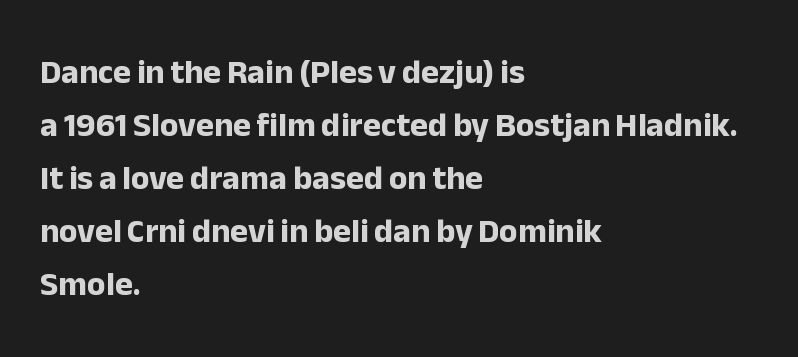
The image shows 34 px bold sans-serif type, upright; set left-aligned, normal line spacing (1.56x), normal letter spacing, not underlined; low stroke contrast and a medium x-height.
